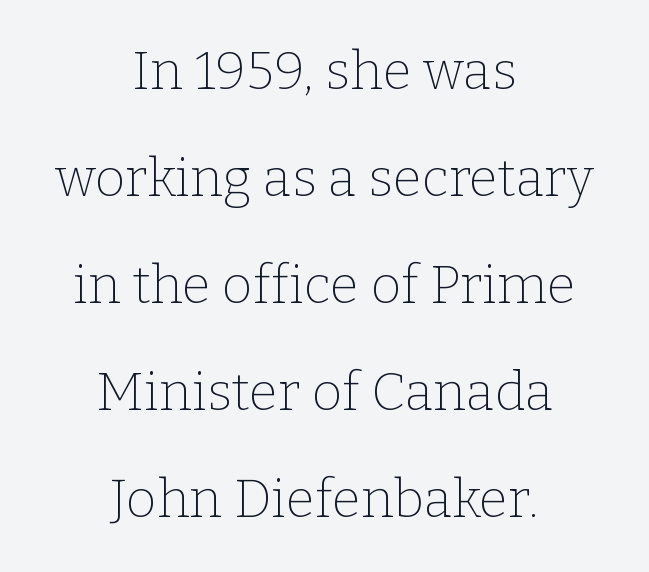
The image shows 53 px thin serif type, upright; set centered, loose line spacing (2.02x), normal letter spacing, not underlined; low stroke contrast and a medium x-height.
